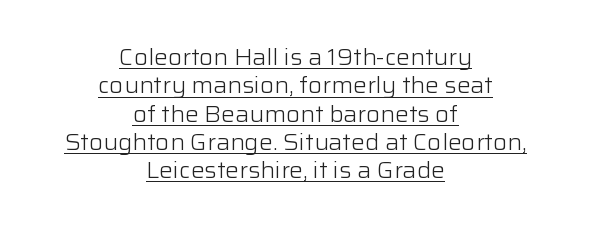
Q: Is the text bold? A: No.
Q: Is the text italic (slanted)? A: No, it is upright.
Q: Is the text underlined? A: Yes.
Q: How is the paragraph aligned? A: Centered.
Q: Is the spacing between letters normal or unusually wide? A: Normal.
